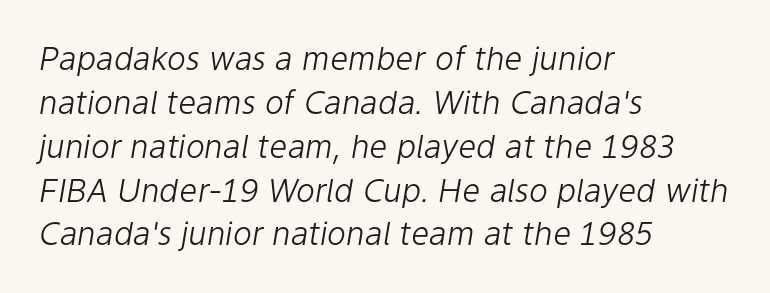
Q: Is the text bold? A: No.
Q: Is the text italic (slanted)? A: Yes, it leans right by about 9 degrees.
Q: Is the text underlined? A: No.
Q: How is the paragraph aligned? A: Left-aligned.
Q: Is the spacing between letters normal or unusually wide? A: Normal.
Q: Is the spacing between lines tight, normal or loose? A: Normal.
Q: Width (condensed, normal, or wide)? A: Normal.
Q: Stroke contrast? A: Low.
Q: x-height? A: Medium.
Q: Monospaced? A: No.
